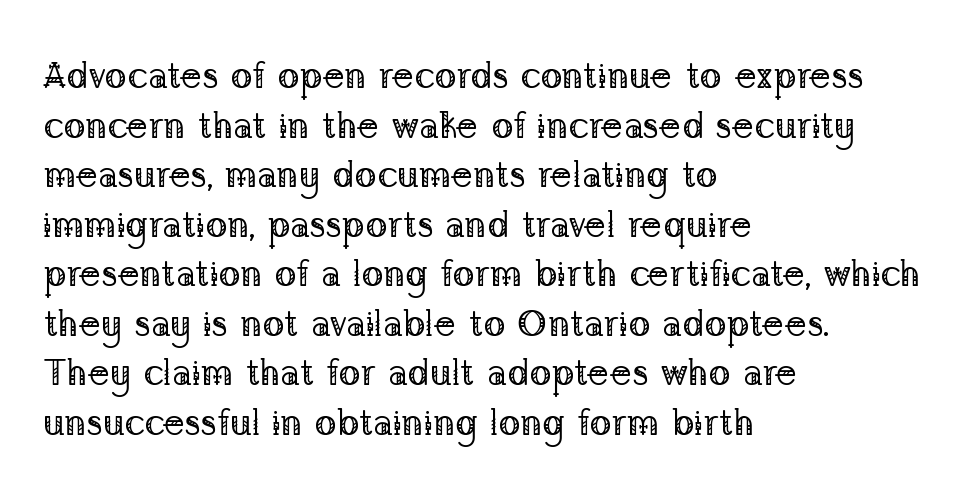
The image shows 37 px regular-weight serif type, upright; set left-aligned, normal line spacing (1.34x), normal letter spacing, not underlined; low stroke contrast and a medium x-height.
